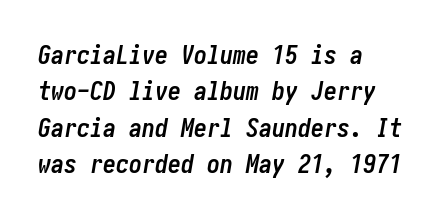
{"italic": "yes", "lean": "right", "slant_degrees": 10, "bold": "yes", "underline": "no", "align": "left", "line_spacing": "normal", "line_spacing_ratio": 1.4, "letter_spacing": "normal", "letter_spacing_em": 0.0, "glyph_px": 26}
